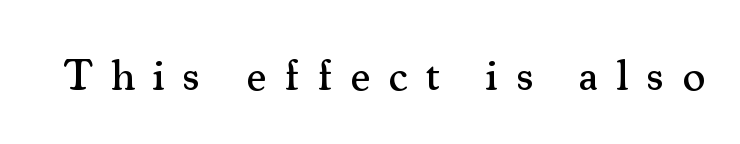
{"serif": "yes", "italic": "no", "width": "normal", "stroke_contrast": "medium", "x_height": "small", "monospaced": "no", "underline": "no", "letter_spacing": "wide", "letter_spacing_em": 0.4, "glyph_px": 44}
